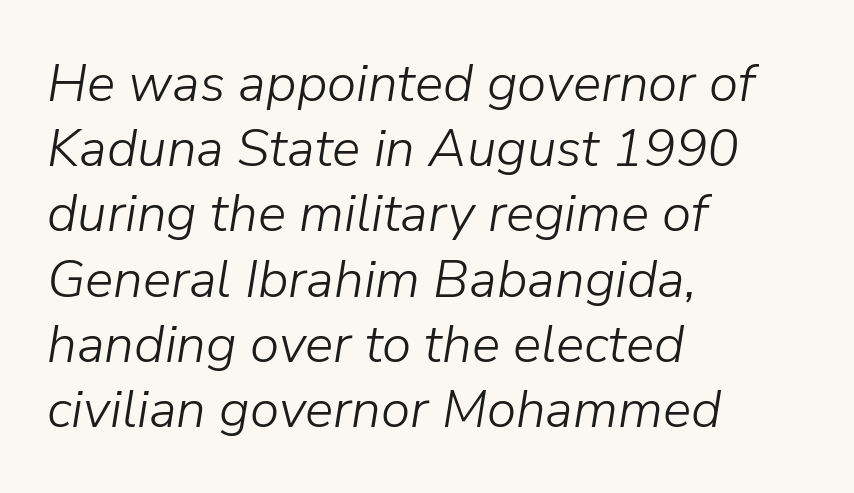
The image shows 53 px light type, italic (leaning right); set left-aligned, line spacing 1.23x, normal letter spacing, not underlined; low stroke contrast and a medium x-height.
